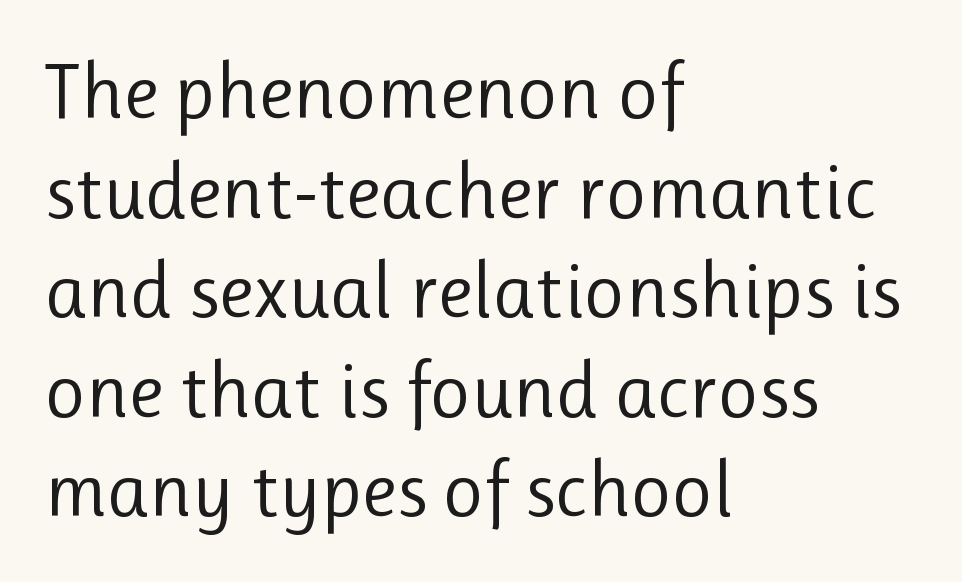
{"serif": "no", "italic": "no", "bold": "no", "weight": "regular", "width": "normal", "stroke_contrast": "low", "x_height": "medium", "monospaced": "no", "underline": "no", "align": "left", "line_spacing": "normal", "line_spacing_ratio": 1.26, "letter_spacing": "normal", "letter_spacing_em": 0.0, "glyph_px": 79}
